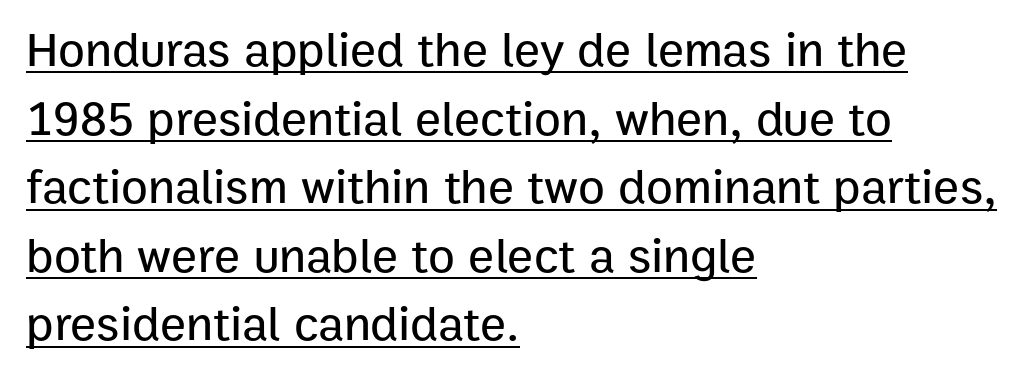
The image shows 49 px sans-serif type, upright; set left-aligned, normal line spacing (1.4x), normal letter spacing, underlined; low stroke contrast and a medium x-height.
